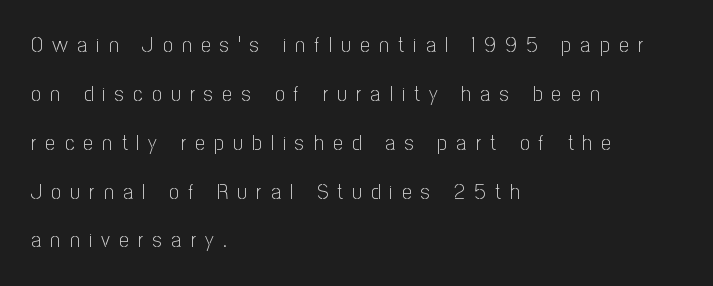
{"italic": "no", "bold": "no", "underline": "no", "align": "left", "line_spacing": "loose", "line_spacing_ratio": 2.22, "letter_spacing": "wide", "letter_spacing_em": 0.42, "glyph_px": 22}
